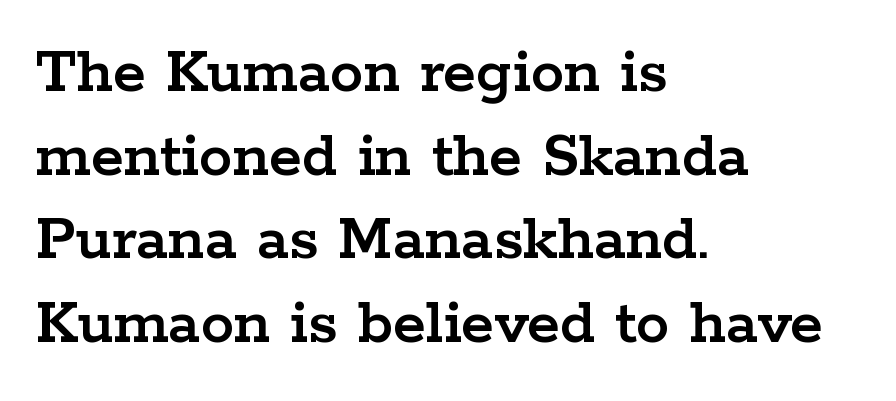
{"serif": "yes", "italic": "no", "width": "wide", "stroke_contrast": "low", "x_height": "medium", "monospaced": "no", "underline": "no", "align": "left", "line_spacing": "normal", "line_spacing_ratio": 1.25, "letter_spacing": "normal", "letter_spacing_em": 0.0, "glyph_px": 67}
